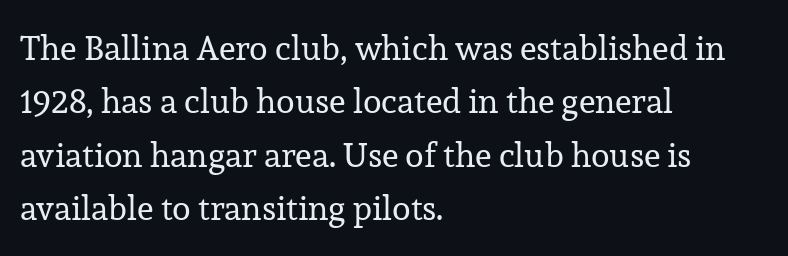
Q: Is the text bold? A: No.
Q: Is the text italic (slanted)? A: No, it is upright.
Q: Is the typeface a serif or a sans-serif typeface? A: Serif.
Q: Is the text underlined? A: No.
Q: How is the paragraph aligned? A: Left-aligned.
Q: Is the spacing between letters normal or unusually wide? A: Normal.
Q: Is the spacing between lines tight, normal or loose? A: Normal.
Q: Width (condensed, normal, or wide)? A: Normal.
Q: Stroke contrast? A: Low.
Q: x-height? A: Medium.
Q: Monospaced? A: No.
